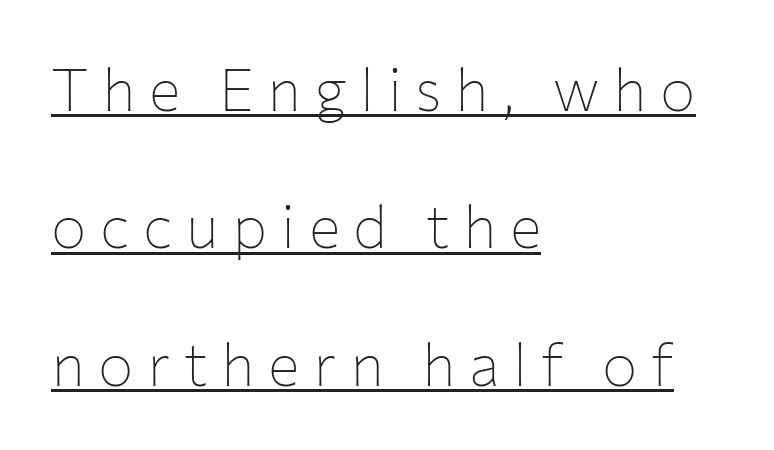
{"serif": "no", "italic": "no", "bold": "no", "weight": "thin", "width": "normal", "stroke_contrast": "low", "x_height": "medium", "monospaced": "no", "underline": "yes", "align": "left", "line_spacing": "loose", "line_spacing_ratio": 2.33, "letter_spacing": "wide", "letter_spacing_em": 0.23, "glyph_px": 59}
